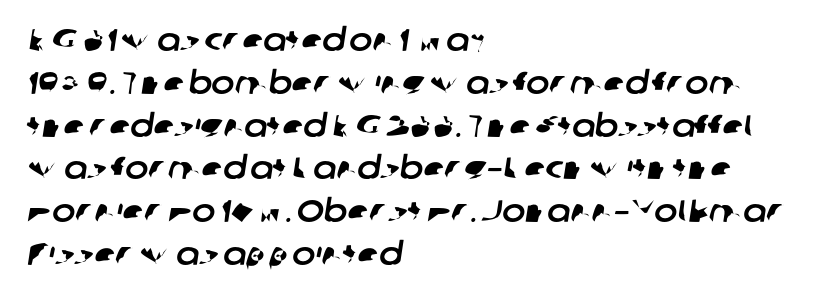
The image shows 31 px sans-serif type; set left-aligned, normal line spacing (1.38x), normal letter spacing, not underlined; low stroke contrast and a medium x-height.
